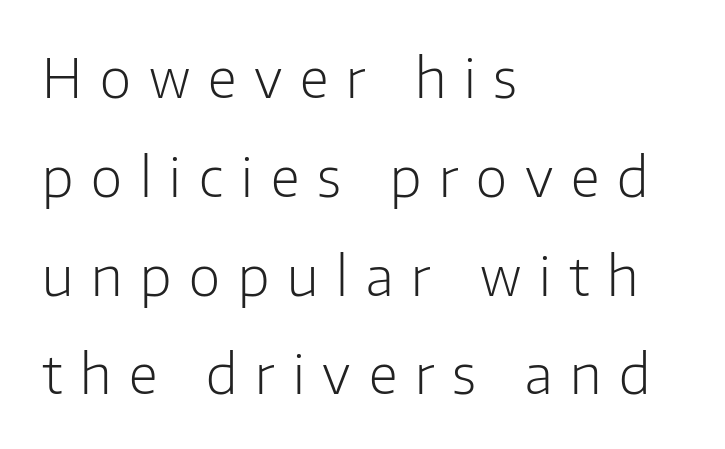
The baseline area is clear. Characters remain perfectly vertical along every line. No letter is thick-stroked: the sample isn't bold. Which margin do the lines hug? The left one — the right edge is uneven. Do the characters align in a grid? No, the font is proportional.
